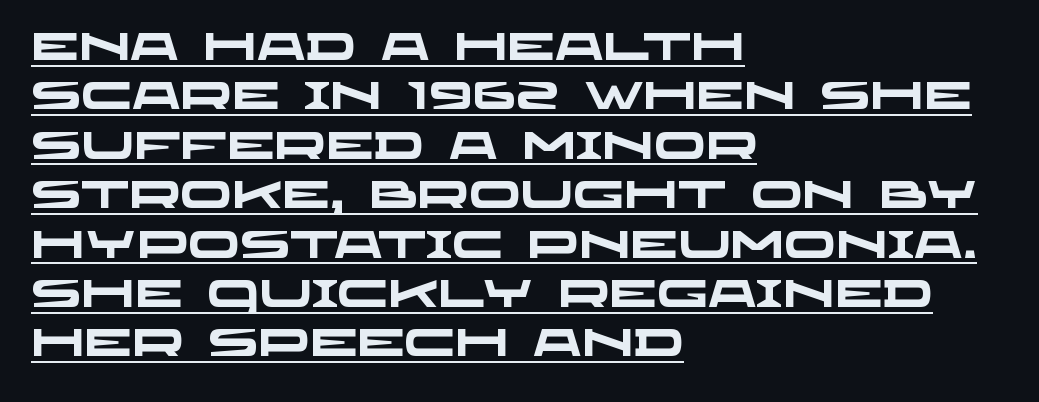
Beneath each row of characters lies a ruled line. Letterform terminals end flat and unadorned throughout the passage. Notice how the passage keeps a crisp vertical edge on the left only. Letter spacing: default. Spacing verdict: proportional, widths tailored to each character. The lines sit at an ordinary, default distance from one another.
